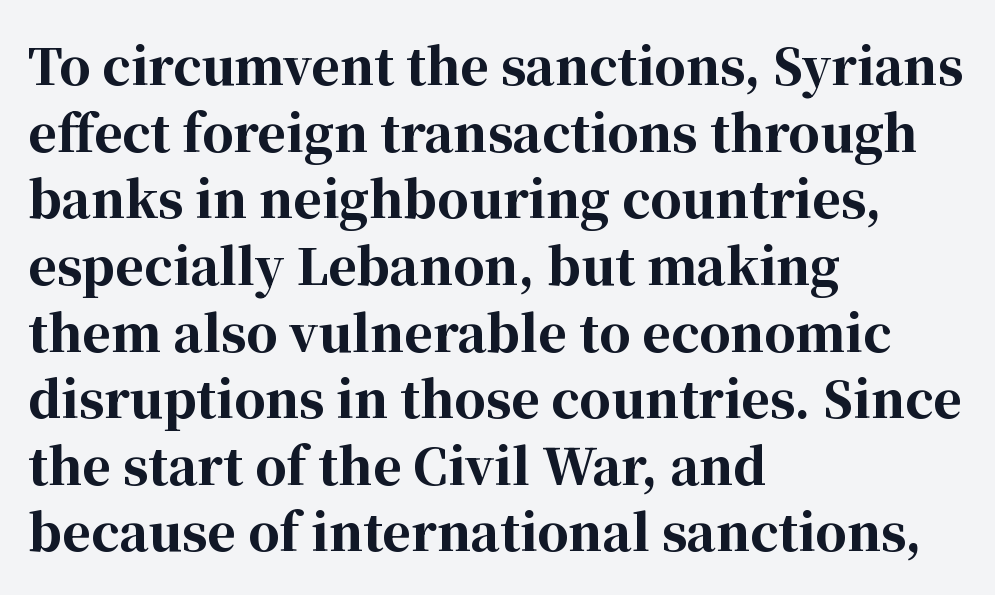
Q: Is the text bold? A: Yes.
Q: Is the text italic (slanted)? A: No, it is upright.
Q: Is the typeface a serif or a sans-serif typeface? A: Serif.
Q: Is the text underlined? A: No.
Q: How is the paragraph aligned? A: Left-aligned.
Q: Is the spacing between letters normal or unusually wide? A: Normal.
Q: Is the spacing between lines tight, normal or loose? A: Normal.
Q: Width (condensed, normal, or wide)? A: Normal.
Q: Stroke contrast? A: High.
Q: x-height? A: Medium.
Q: Monospaced? A: No.
